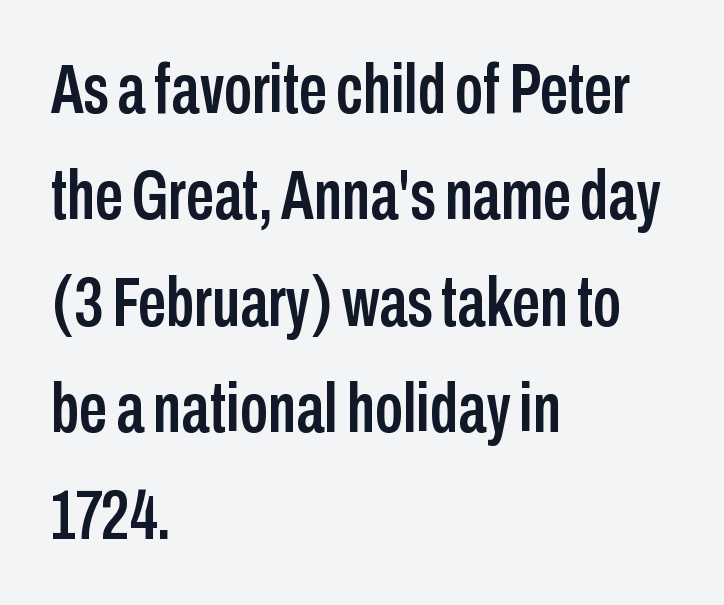
{"serif": "no", "italic": "no", "width": "condensed", "stroke_contrast": "low", "x_height": "medium", "monospaced": "no", "underline": "no", "align": "left", "line_spacing": "normal", "line_spacing_ratio": 1.52, "letter_spacing": "normal", "letter_spacing_em": 0.0, "glyph_px": 70}
